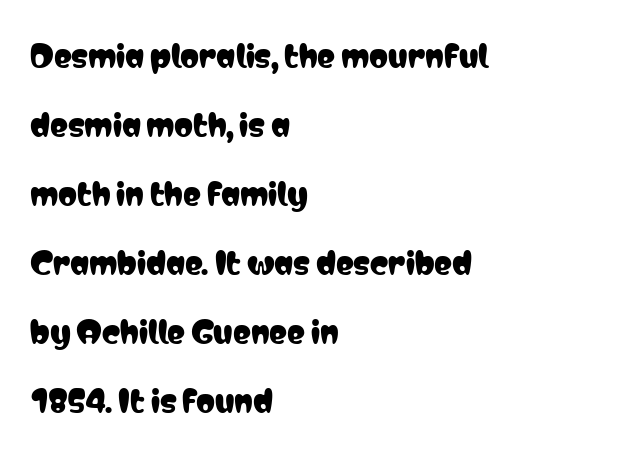
The image shows 30 px condensed sans-serif type, upright; set left-aligned, loose line spacing (2.3x), normal letter spacing, not underlined; low stroke contrast and a medium x-height.
